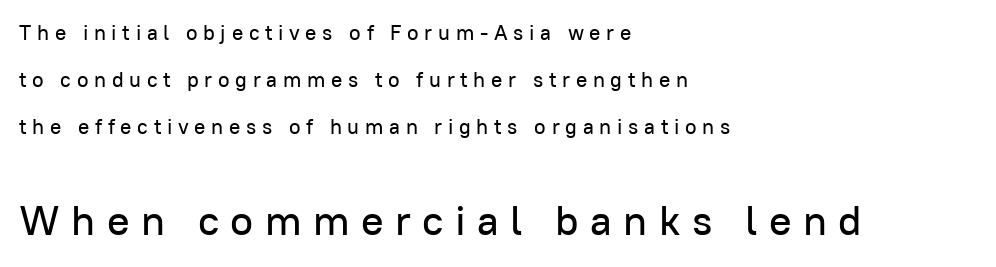
{"serif": "no", "italic": "no", "width": "normal", "stroke_contrast": "low", "x_height": "medium", "monospaced": "no", "underline": "no", "align": "left", "line_spacing": "loose", "line_spacing_ratio": 2.23, "letter_spacing": "wide", "letter_spacing_em": 0.27, "larger_block": "second", "size_ratio": 2.0, "glyph_px": 42}
